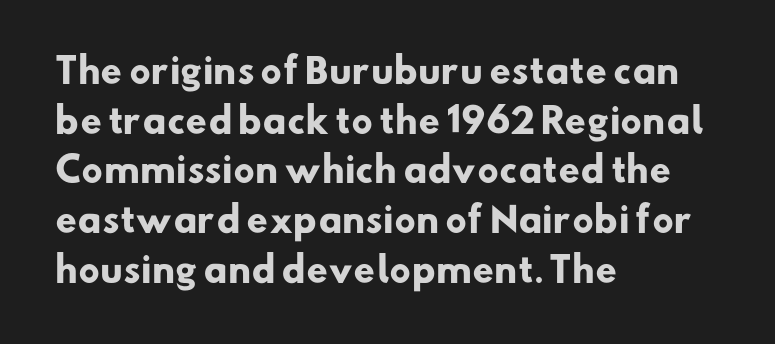
Q: Is the text bold? A: Yes.
Q: Is the typeface a serif or a sans-serif typeface? A: Sans-serif.
Q: Is the text underlined? A: No.
Q: How is the paragraph aligned? A: Left-aligned.
Q: Is the spacing between letters normal or unusually wide? A: Normal.
Q: Is the spacing between lines tight, normal or loose? A: Normal.
Q: Width (condensed, normal, or wide)? A: Normal.
Q: Stroke contrast? A: Low.
Q: x-height? A: Small.
Q: Monospaced? A: No.
